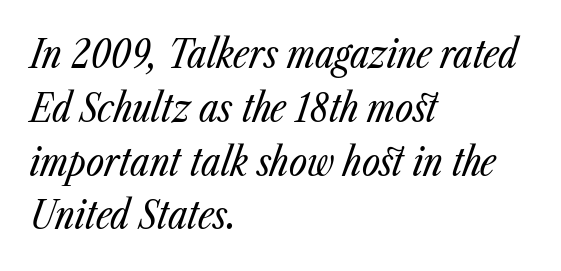
{"italic": "yes", "lean": "right", "slant_degrees": 23, "bold": "no", "weight": "regular", "width": "condensed", "stroke_contrast": "low", "x_height": "medium", "monospaced": "no", "underline": "no", "align": "left", "line_spacing": "normal", "line_spacing_ratio": 1.38, "letter_spacing": "normal", "letter_spacing_em": 0.0, "glyph_px": 39}
